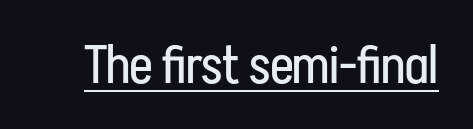
Here the designer chose a conventional face with non-uniform glyph widths. This is the regular roman posture of the typeface. Quick note: underline on. Serif or sans? Sans — the stroke terminals are bare.
